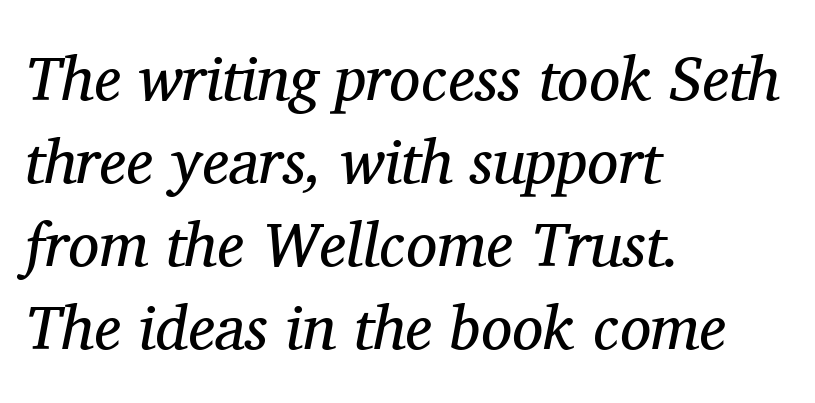
The text carries the slant typical of an italic or oblique font. You could not count columns in this text — the font is proportionally spaced. Ink coverage per letter is moderate at most. Unmarked baselines from the first word to the last.
